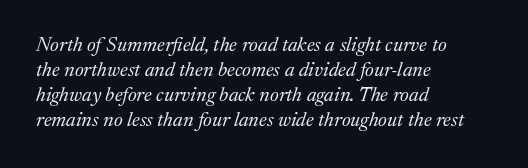
The image shows 20 px text type, italic (leaning right); set left-aligned, normal line spacing (1.25x), normal letter spacing, not underlined.
